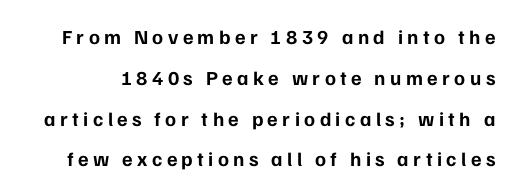
{"italic": "no", "bold": "yes", "underline": "no", "line_spacing": "loose", "line_spacing_ratio": 2.04, "letter_spacing": "wide", "letter_spacing_em": 0.22, "glyph_px": 20}
